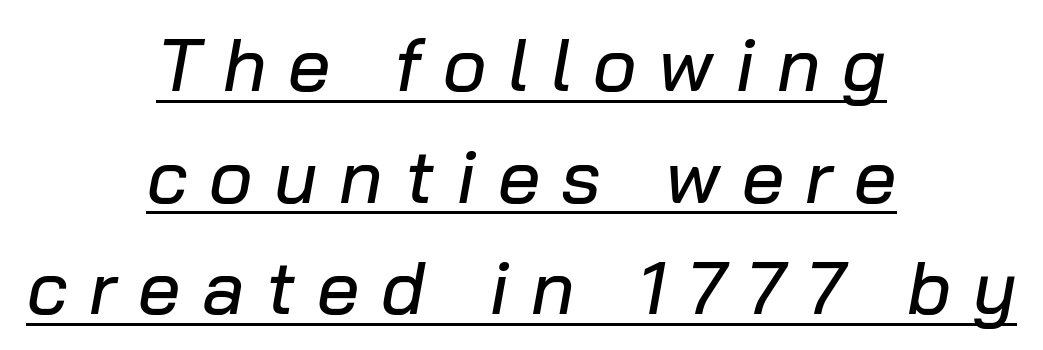
The rendering positions every line midway between the sides. A typesetter would mark this as italic. This is underlined copy, the kind a proofreader might mark for attention. Each word looks stretched out because of the extra space between its letters. The rendering uses natural spacing where letterforms have individual widths. Vertically, the passage feels balanced, rows spaced as you'd expect.
